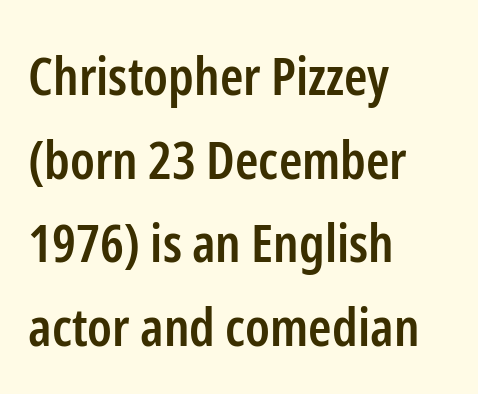
{"serif": "no", "italic": "no", "bold": "semi", "weight": "semibold", "width": "condensed", "stroke_contrast": "low", "x_height": "medium", "monospaced": "no", "underline": "no", "align": "left", "line_spacing": "normal", "line_spacing_ratio": 1.58, "letter_spacing": "normal", "letter_spacing_em": 0.0, "glyph_px": 53}
